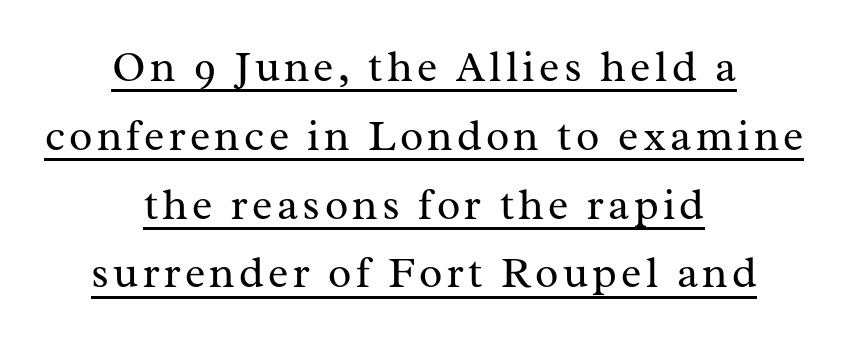
Italic: no, the glyphs are upright roman. Compared with undecorated copy, this sample adds a rule below the words. Every row of glyphs is offset so its center matches the block's center. Looks like regular typesetting: each glyph gets only the width it needs. Stems here are at most as thick as an everyday book face.
